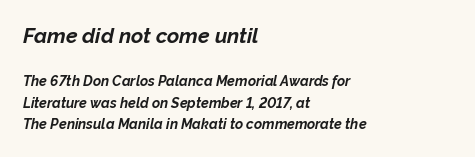
The image shows 21 px bold type, italic (leaning right); set left-aligned, normal line spacing (1.54x), normal letter spacing, not underlined; the first (top) block is 1.5x larger.
